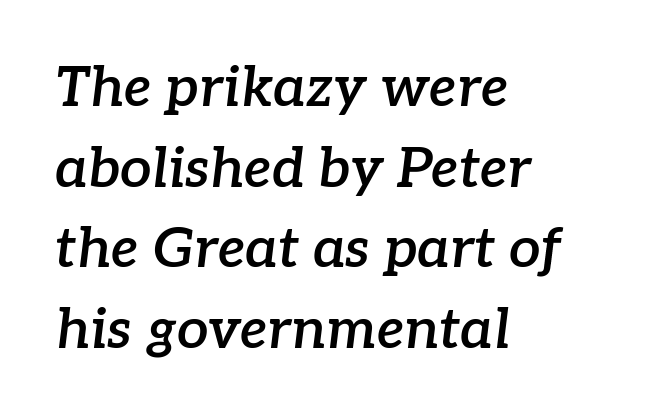
Q: Is the text bold? A: Semi-bold.
Q: Is the text italic (slanted)? A: Yes, it leans right by about 7 degrees.
Q: Is the typeface a serif or a sans-serif typeface? A: Serif.
Q: Is the text underlined? A: No.
Q: How is the paragraph aligned? A: Left-aligned.
Q: Is the spacing between letters normal or unusually wide? A: Normal.
Q: Is the spacing between lines tight, normal or loose? A: Normal.
Q: Width (condensed, normal, or wide)? A: Normal.
Q: Stroke contrast? A: Low.
Q: x-height? A: Medium.
Q: Monospaced? A: No.
